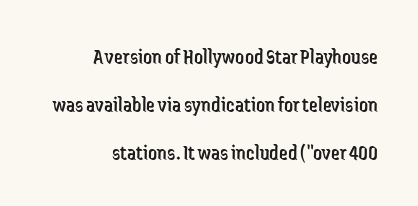
Q: Is the text bold? A: No.
Q: Is the text italic (slanted)? A: No, it is upright.
Q: Is the text underlined? A: No.
Q: How is the paragraph aligned? A: Right-aligned.
Q: Is the spacing between letters normal or unusually wide? A: Normal.
Q: Is the spacing between lines tight, normal or loose? A: Loose.
